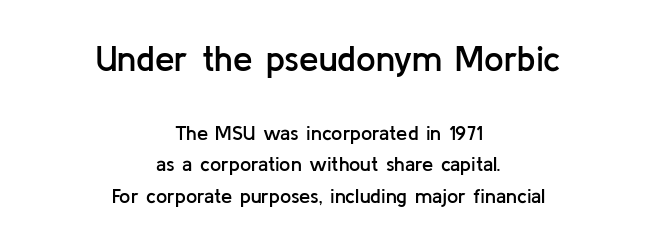
Q: Is the text bold? A: Semi-bold.
Q: Is the text italic (slanted)? A: No, it is upright.
Q: Is the typeface a serif or a sans-serif typeface? A: Sans-serif.
Q: Is the text underlined? A: No.
Q: How is the paragraph aligned? A: Centered.
Q: Is the spacing between letters normal or unusually wide? A: Normal.
Q: Is the spacing between lines tight, normal or loose? A: Normal.
Q: Which block of text is set in a larger size, the first (top) or the second (bottom)? A: The first (top) one.
Q: Width (condensed, normal, or wide)? A: Normal.
Q: Stroke contrast? A: Low.
Q: x-height? A: Medium.
Q: Monospaced? A: No.
